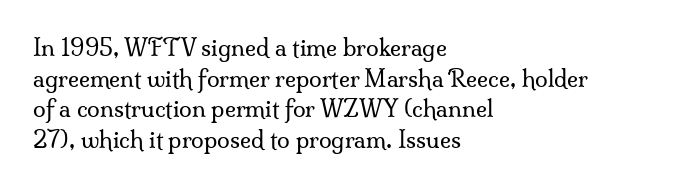
Q: Is the text bold? A: No.
Q: Is the text italic (slanted)? A: No, it is upright.
Q: Is the text underlined? A: No.
Q: How is the paragraph aligned? A: Left-aligned.
Q: Is the spacing between letters normal or unusually wide? A: Normal.
Q: Is the spacing between lines tight, normal or loose? A: Normal.
